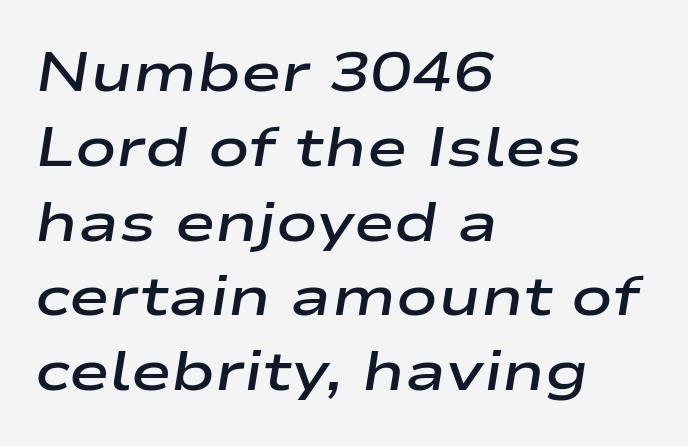
The image shows 55 px semibold, wide type, italic (leaning right); set left-aligned, normal line spacing (1.36x), normal letter spacing, not underlined; low stroke contrast and a medium x-height.
